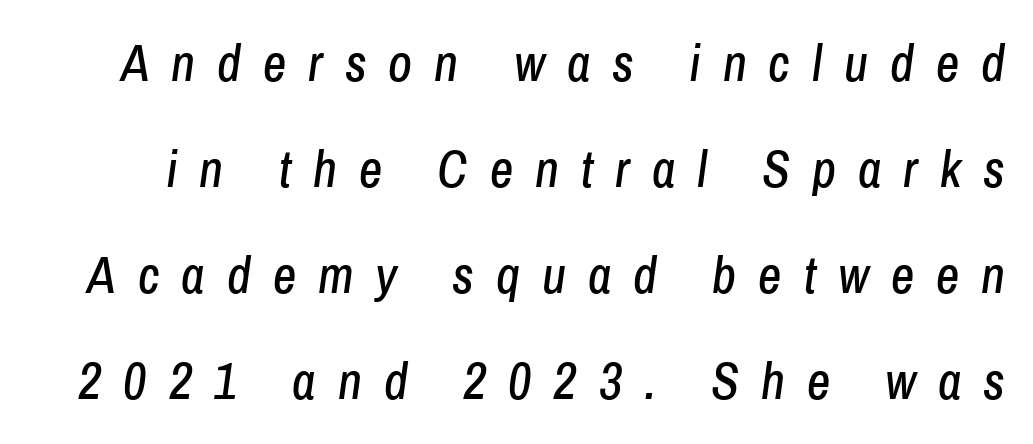
Vertically, the passage feels expansive, rows floating well apart. Any mark beneath the type? The region is blank. An italicized treatment has been applied to the whole sample. The face used here is proportionally spaced, like ordinary book or web type. Each word looks stretched out because of the extra space between its letters.
